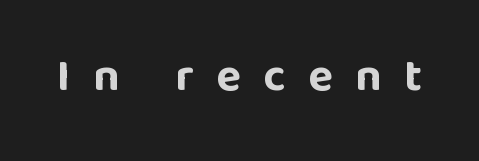
The image shows 46 px bold sans-serif type, upright; set unusually wide letter spacing (+0.49 em), not underlined; low stroke contrast and a large x-height.
